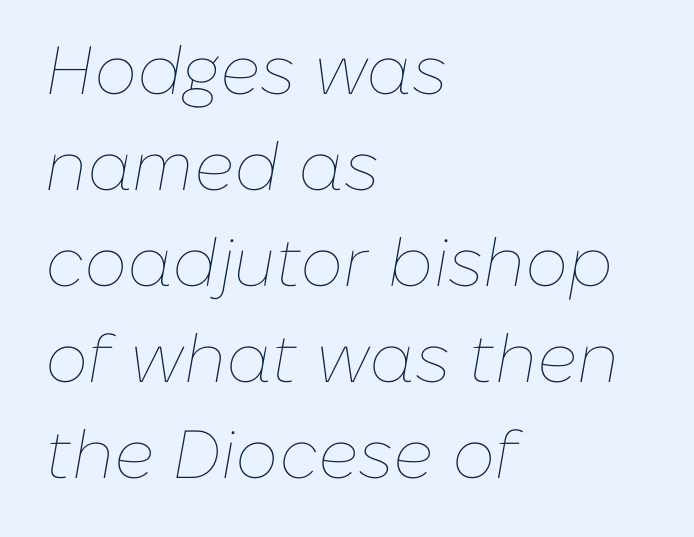
{"italic": "yes", "lean": "right", "slant_degrees": 10, "bold": "no", "weight": "thin", "width": "normal", "stroke_contrast": "low", "x_height": "medium", "monospaced": "no", "underline": "no", "align": "left", "line_spacing": "normal", "line_spacing_ratio": 1.41, "letter_spacing": "normal", "letter_spacing_em": 0.0, "glyph_px": 68}
